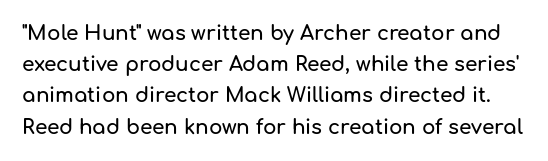
{"italic": "no", "underline": "no", "line_spacing": "normal", "line_spacing_ratio": 1.56, "letter_spacing": "normal", "letter_spacing_em": 0.0, "glyph_px": 20}
